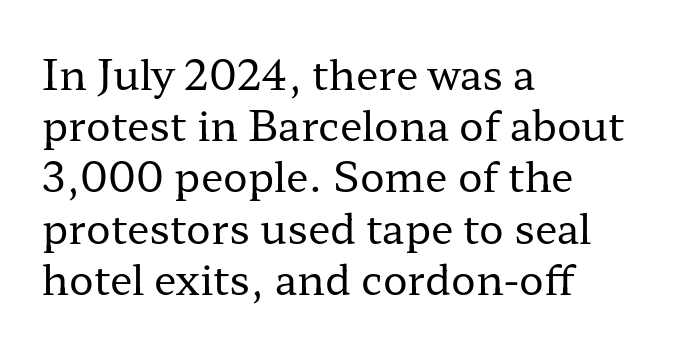
The image shows 41 px regular-weight, wide serif type, upright; set left-aligned, normal line spacing (1.25x), normal letter spacing, not underlined; low stroke contrast and a medium x-height.
